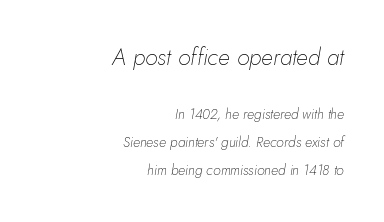
The image shows 23 px text type, italic (leaning right); set right-aligned, loose line spacing (2.0x), normal letter spacing, not underlined; the first (top) block is 1.64x larger.
